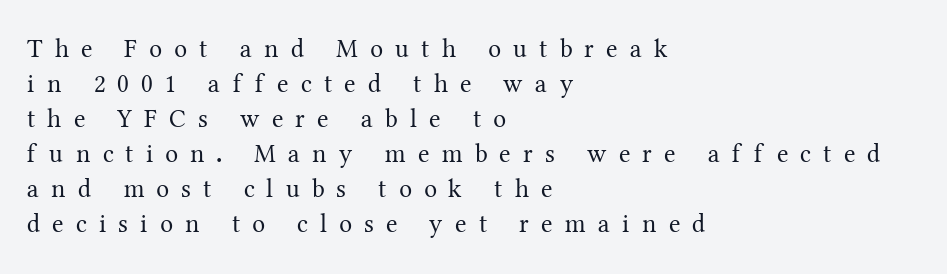
The image shows 26 px text type, upright; set left-aligned, normal line spacing (1.35x), unusually wide letter spacing (+0.47 em), not underlined.
